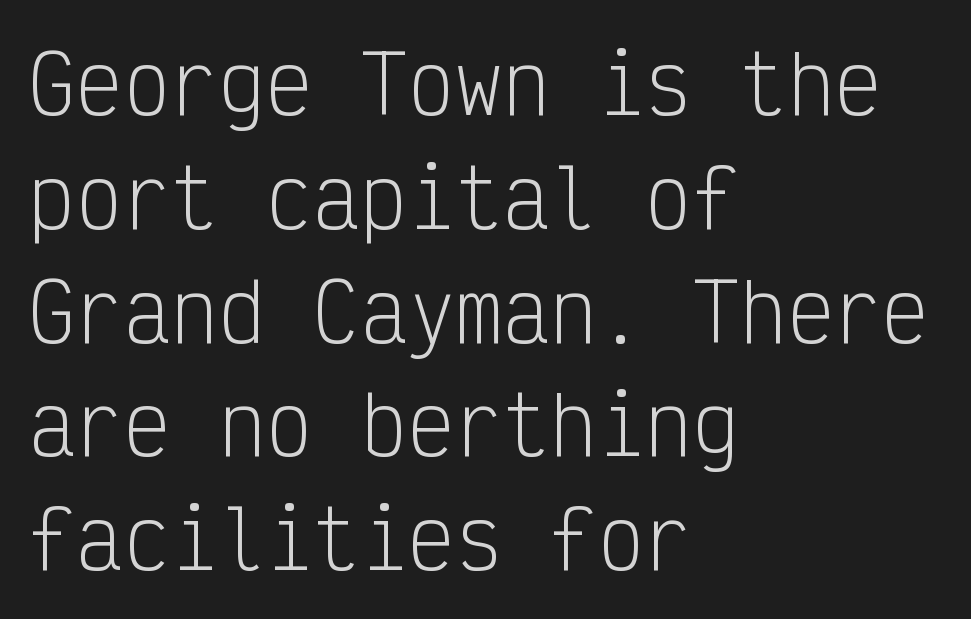
The image shows 79 px light, condensed sans-serif type, upright, monospaced; set left-aligned, normal line spacing (1.44x), normal letter spacing, not underlined; low stroke contrast and a medium x-height.
